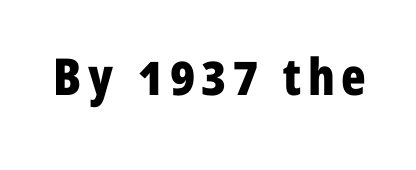
Q: Is the text bold? A: Yes.
Q: Is the text italic (slanted)? A: No, it is upright.
Q: Is the typeface a serif or a sans-serif typeface? A: Sans-serif.
Q: Is the text underlined? A: No.
Q: Width (condensed, normal, or wide)? A: Condensed.
Q: Stroke contrast? A: Low.
Q: x-height? A: Medium.
Q: Monospaced? A: No.
